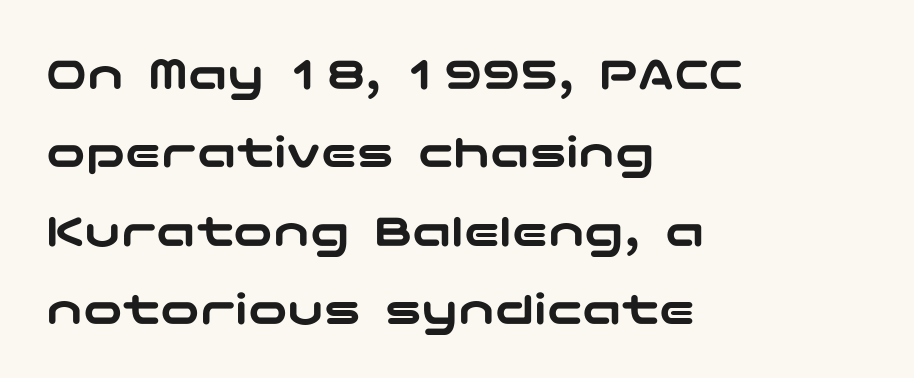
{"serif": "no", "italic": "no", "width": "wide", "stroke_contrast": "low", "x_height": "medium", "underline": "no", "align": "left", "line_spacing": "normal", "line_spacing_ratio": 1.6, "letter_spacing": "normal", "letter_spacing_em": 0.0, "glyph_px": 49}
